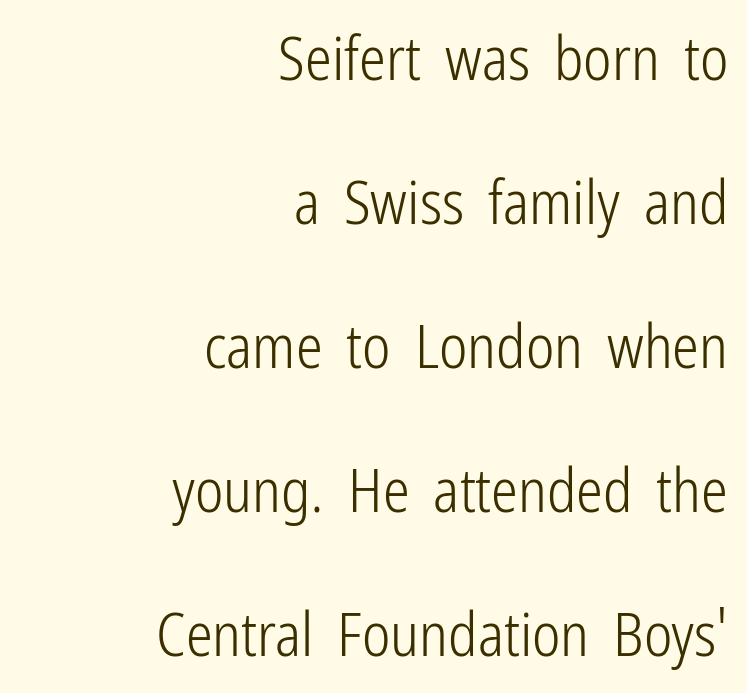
{"serif": "no", "italic": "no", "bold": "no", "weight": "light", "width": "condensed", "stroke_contrast": "low", "x_height": "medium", "monospaced": "no", "underline": "no", "align": "right", "line_spacing": "loose", "line_spacing_ratio": 2.4, "letter_spacing": "normal", "letter_spacing_em": 0.0, "glyph_px": 60}
